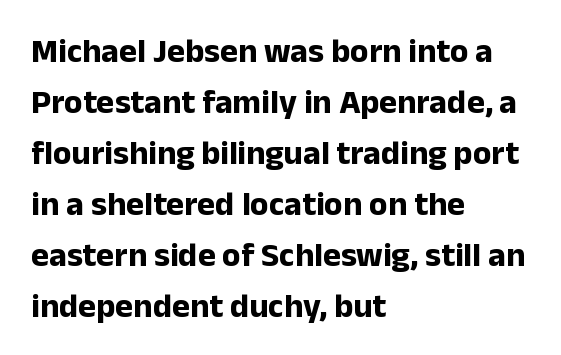
Q: Is the text bold? A: Yes.
Q: Is the text italic (slanted)? A: No, it is upright.
Q: Is the typeface a serif or a sans-serif typeface? A: Sans-serif.
Q: Is the text underlined? A: No.
Q: How is the paragraph aligned? A: Left-aligned.
Q: Is the spacing between letters normal or unusually wide? A: Normal.
Q: Is the spacing between lines tight, normal or loose? A: Normal.
Q: Width (condensed, normal, or wide)? A: Normal.
Q: Stroke contrast? A: Low.
Q: x-height? A: Medium.
Q: Monospaced? A: No.
